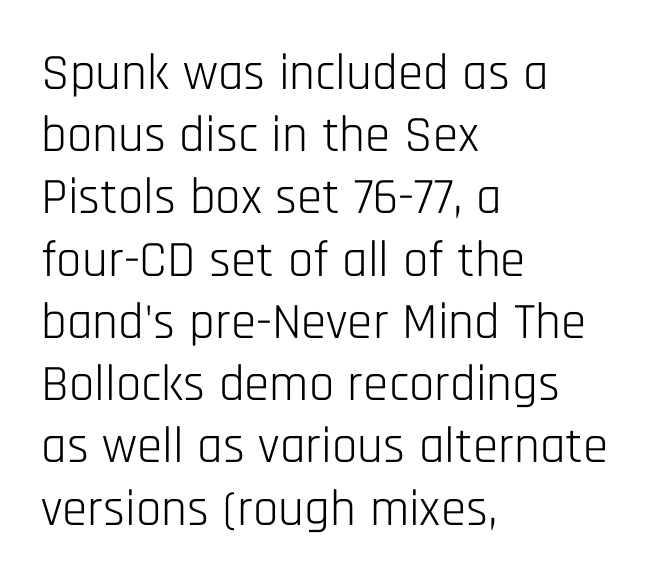
The image shows 51 px light, condensed sans-serif type, upright; set left-aligned, line spacing 1.22x, normal letter spacing, not underlined; low stroke contrast and a large x-height.
